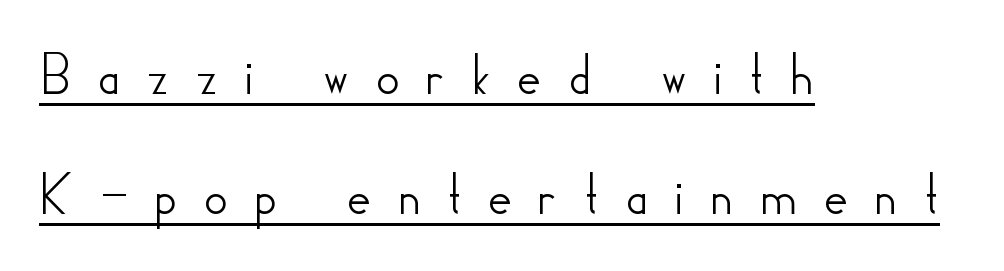
The image shows 61 px sans-serif type, upright; set left-aligned, loose line spacing (1.97x), unusually wide letter spacing (+0.4 em), underlined; low stroke contrast and a small x-height.
